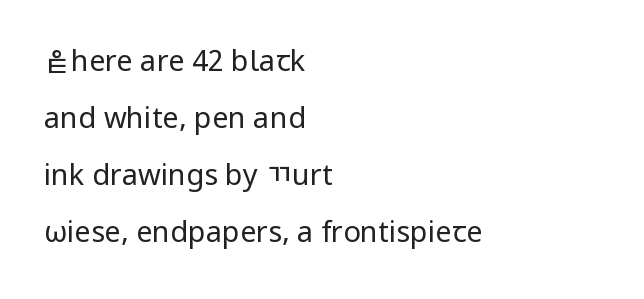
{"serif": "no", "italic": "no", "bold": "no", "weight": "regular", "width": "normal", "stroke_contrast": "low", "x_height": "medium", "monospaced": "no", "underline": "no", "align": "left", "line_spacing": "loose", "line_spacing_ratio": 1.97, "letter_spacing": "normal", "letter_spacing_em": 0.0, "glyph_px": 29}
